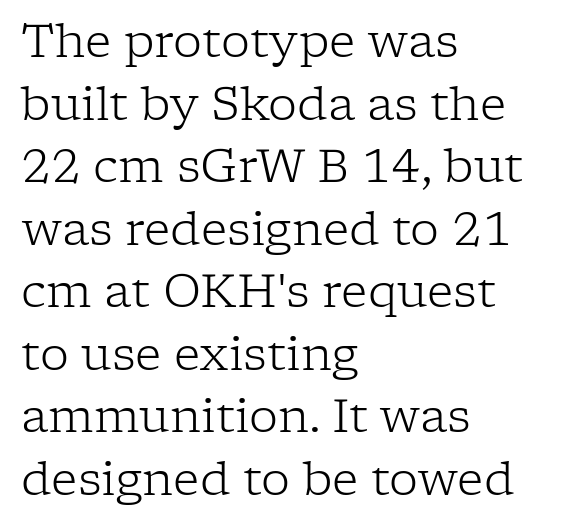
Q: Is the text bold? A: No.
Q: Is the text italic (slanted)? A: No, it is upright.
Q: Is the typeface a serif or a sans-serif typeface? A: Serif.
Q: Is the text underlined? A: No.
Q: How is the paragraph aligned? A: Left-aligned.
Q: Is the spacing between letters normal or unusually wide? A: Normal.
Q: Is the spacing between lines tight, normal or loose? A: Normal.
Q: Width (condensed, normal, or wide)? A: Normal.
Q: Stroke contrast? A: Low.
Q: x-height? A: Medium.
Q: Monospaced? A: No.
